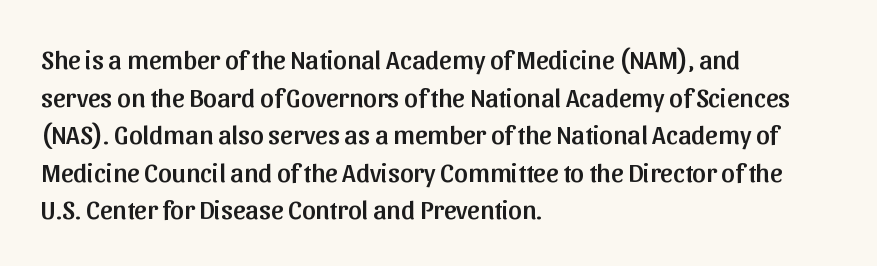
{"italic": "no", "underline": "no", "align": "left", "line_spacing": "normal", "line_spacing_ratio": 1.39, "letter_spacing": "normal", "letter_spacing_em": 0.0, "glyph_px": 27}
